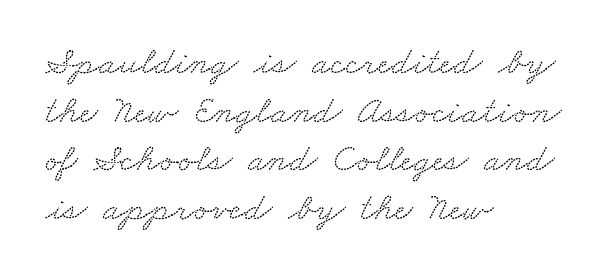
Varying glyph widths throughout — classic text-font behaviour. The lines are quadded left. The line-height multiplier appears to be the usual default. Words float on clear page, feet unadorned.
